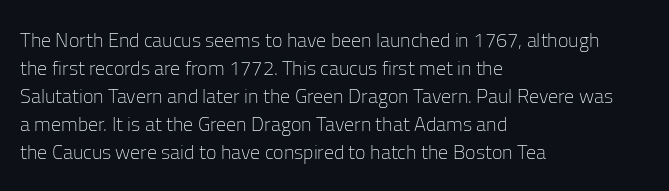
A roman cut, with each character standing at attention. Compared with a centered layout, this one pins lines to the left instead. Evenly set lines give the paragraph a standard silhouette. Heft: none added — not bold. The baseline area is clear.
